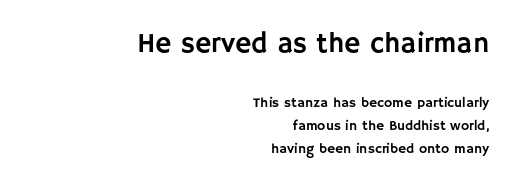
The image shows 28 px sans-serif type, upright; set right-aligned, normal line spacing (1.64x), normal letter spacing, not underlined; the first (top) block is 2.0x larger; low stroke contrast and a large x-height.
